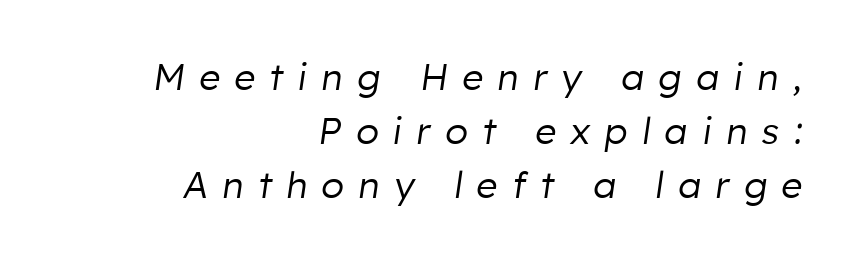
{"italic": "yes", "lean": "right", "slant_degrees": 8, "bold": "no", "weight": "regular", "width": "normal", "stroke_contrast": "low", "x_height": "medium", "monospaced": "no", "underline": "no", "align": "right", "line_spacing": "normal", "line_spacing_ratio": 1.46, "letter_spacing": "wide", "letter_spacing_em": 0.39, "glyph_px": 37}
